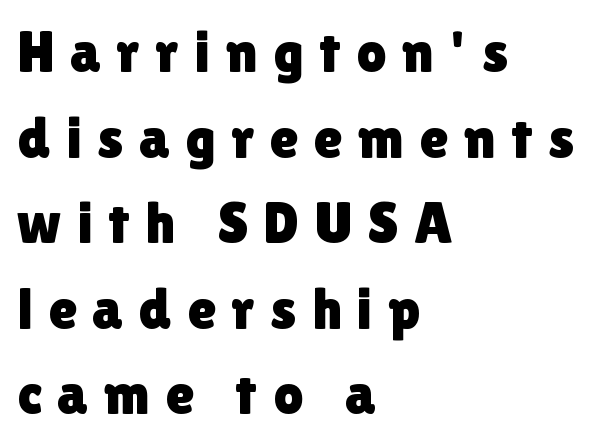
Q: Is the text italic (slanted)? A: No, it is upright.
Q: Is the typeface a serif or a sans-serif typeface? A: Sans-serif.
Q: Is the text underlined? A: No.
Q: How is the paragraph aligned? A: Left-aligned.
Q: Is the spacing between letters normal or unusually wide? A: Unusually wide.
Q: Is the spacing between lines tight, normal or loose? A: Normal.
Q: Width (condensed, normal, or wide)? A: Normal.
Q: Stroke contrast? A: Low.
Q: x-height? A: Medium.
Q: Monospaced? A: No.
